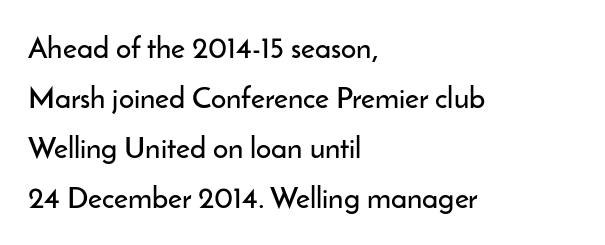
The image shows 30 px sans-serif type, upright; set left-aligned, normal line spacing (1.67x), normal letter spacing, not underlined; low stroke contrast and a small x-height.
